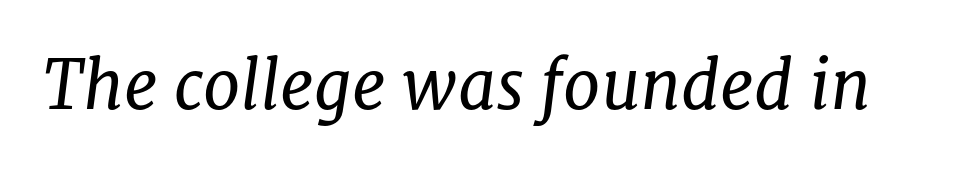
The image shows 67 px regular-weight serif type, italic (leaning right); set normal letter spacing, not underlined; low stroke contrast and a medium x-height.
